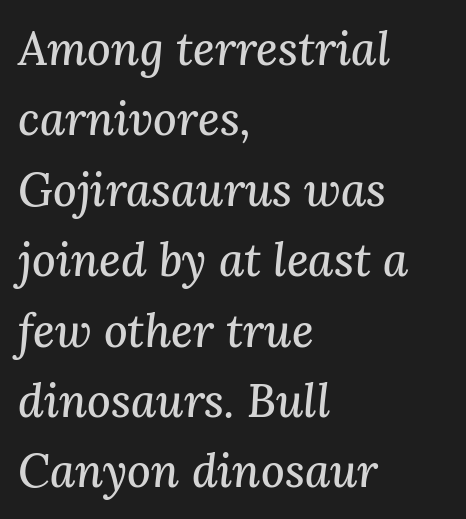
Q: Is the text italic (slanted)? A: Yes, it leans right by about 3 degrees.
Q: Is the typeface a serif or a sans-serif typeface? A: Serif.
Q: Is the text underlined? A: No.
Q: How is the paragraph aligned? A: Left-aligned.
Q: Is the spacing between letters normal or unusually wide? A: Normal.
Q: Is the spacing between lines tight, normal or loose? A: Normal.
Q: Width (condensed, normal, or wide)? A: Normal.
Q: Stroke contrast? A: Medium.
Q: x-height? A: Medium.
Q: Monospaced? A: No.
